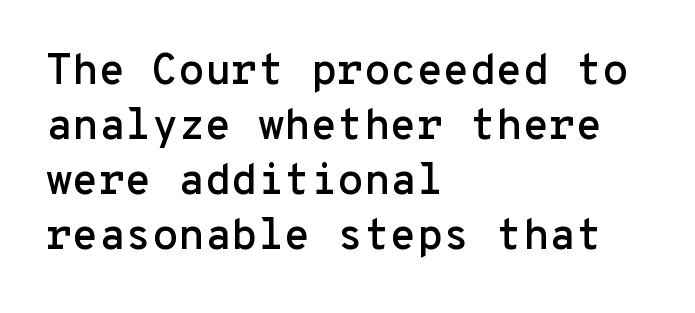
The image shows 43 px sans-serif type, upright, monospaced; set left-aligned, normal line spacing (1.28x), normal letter spacing, not underlined; low stroke contrast and a medium x-height.
